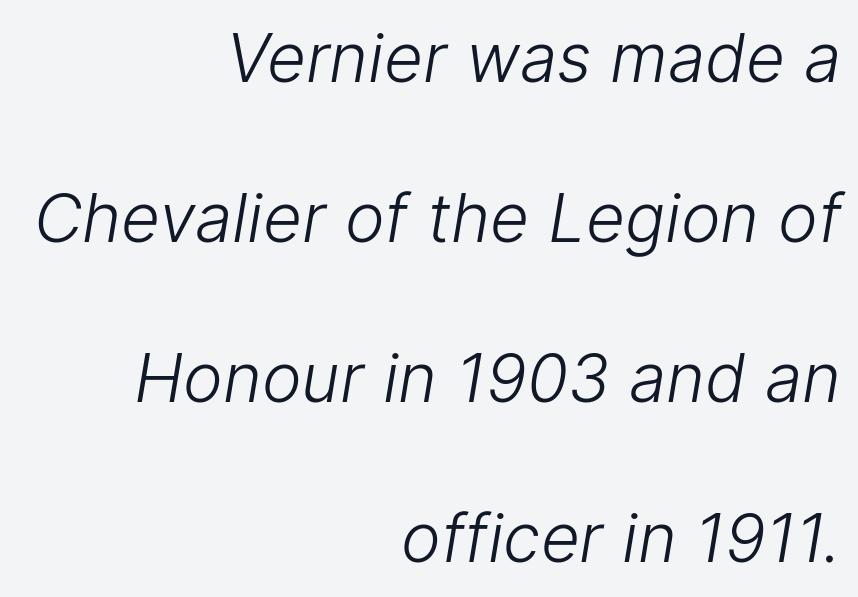
{"serif": "no", "bold": "no", "weight": "light", "width": "normal", "stroke_contrast": "low", "x_height": "medium", "monospaced": "no", "underline": "no", "align": "right", "line_spacing": "loose", "line_spacing_ratio": 2.39, "letter_spacing": "normal", "letter_spacing_em": 0.0, "glyph_px": 67}
